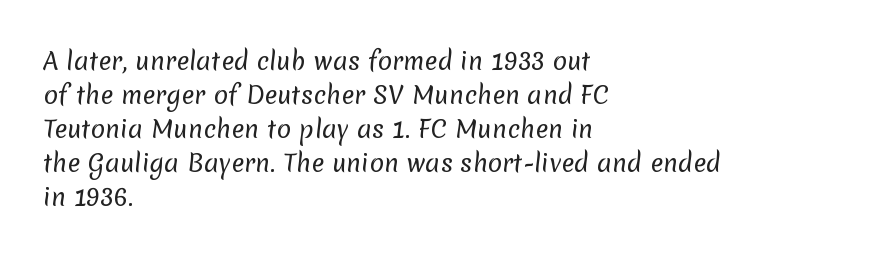
Q: Is the text bold? A: No.
Q: Is the text underlined? A: No.
Q: How is the paragraph aligned? A: Left-aligned.
Q: Is the spacing between letters normal or unusually wide? A: Normal.
Q: Is the spacing between lines tight, normal or loose? A: Normal.
